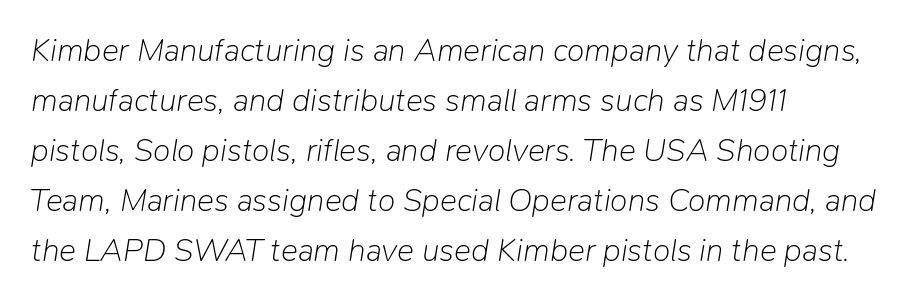
The image shows 32 px light type, italic (leaning right); set left-aligned, normal line spacing (1.56x), normal letter spacing, not underlined; low stroke contrast and a medium x-height.
